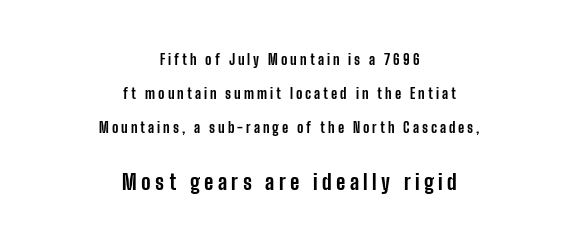
{"italic": "no", "bold": "yes", "underline": "no", "align": "center", "line_spacing": "loose", "line_spacing_ratio": 2.42, "letter_spacing": "wide", "letter_spacing_em": 0.21, "larger_block": "second", "size_ratio": 1.5, "glyph_px": 21}
